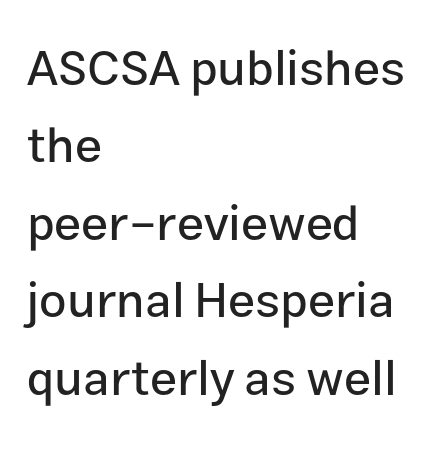
Q: Is the text italic (slanted)? A: No, it is upright.
Q: Is the typeface a serif or a sans-serif typeface? A: Sans-serif.
Q: Is the text underlined? A: No.
Q: How is the paragraph aligned? A: Left-aligned.
Q: Is the spacing between letters normal or unusually wide? A: Normal.
Q: Is the spacing between lines tight, normal or loose? A: Normal.
Q: Width (condensed, normal, or wide)? A: Normal.
Q: Stroke contrast? A: Low.
Q: x-height? A: Medium.
Q: Monospaced? A: No.
